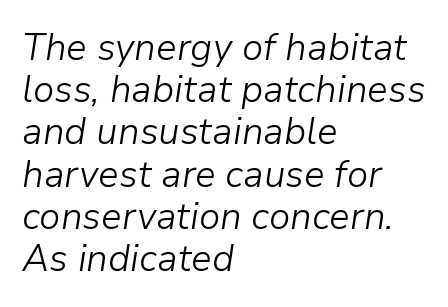
Only glyphs here, with clear space below each row. Very little white space separates one row of letters from the next. The passage shown is typed in a proportional face where columns would drift. Reading down the block, your eye returns to a fixed left position each line.
